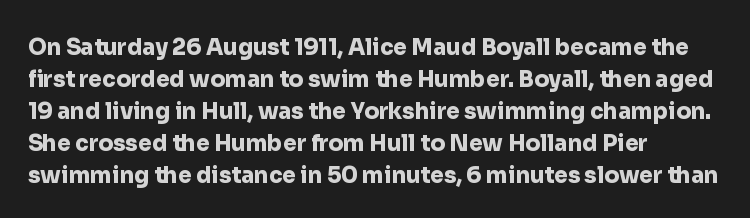
Q: Is the text bold? A: Yes.
Q: Is the text italic (slanted)? A: No, it is upright.
Q: Is the text underlined? A: No.
Q: How is the paragraph aligned? A: Left-aligned.
Q: Is the spacing between letters normal or unusually wide? A: Normal.
Q: Is the spacing between lines tight, normal or loose? A: Normal.
